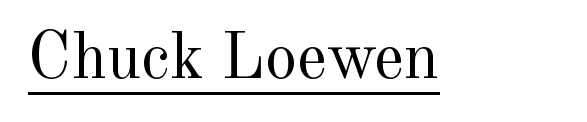
Q: Is the text bold? A: No.
Q: Is the text italic (slanted)? A: No, it is upright.
Q: Is the typeface a serif or a sans-serif typeface? A: Serif.
Q: Is the text underlined? A: Yes.
Q: Is the spacing between letters normal or unusually wide? A: Normal.
Q: Width (condensed, normal, or wide)? A: Normal.
Q: x-height? A: Small.
Q: Monospaced? A: No.
